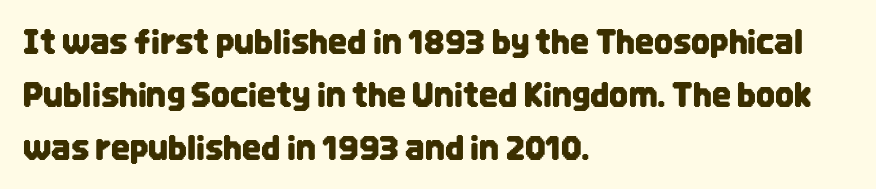
{"serif": "no", "italic": "no", "width": "condensed", "stroke_contrast": "low", "x_height": "large", "monospaced": "no", "underline": "no", "align": "left", "line_spacing": "normal", "line_spacing_ratio": 1.6, "letter_spacing": "normal", "letter_spacing_em": 0.0, "glyph_px": 33}
